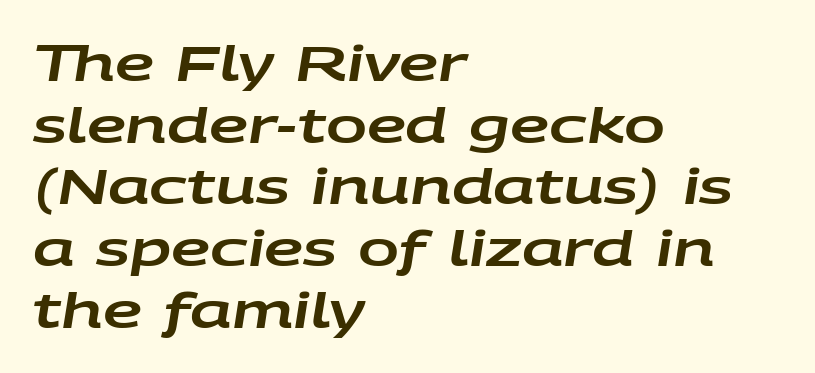
The area under the type is left untouched. The face used here is rendered with its standard letterfit. Do the characters align in a grid? No, the font is proportional. Summary of vertical rhythm: regular, with standard interline spacing.
